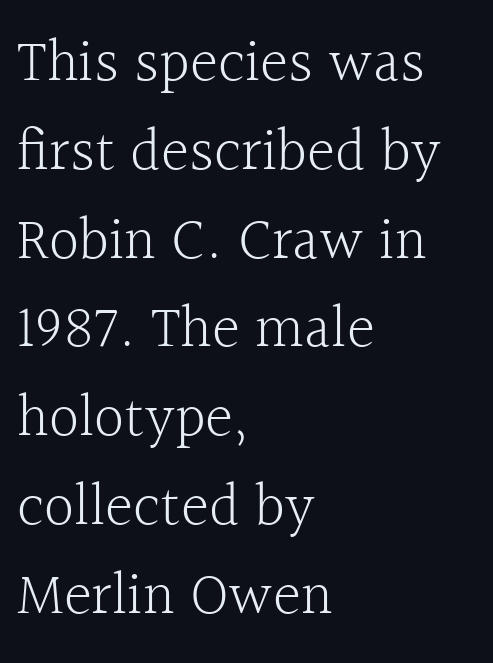
Q: Is the text bold? A: No.
Q: Is the text italic (slanted)? A: No, it is upright.
Q: Is the typeface a serif or a sans-serif typeface? A: Serif.
Q: Is the text underlined? A: No.
Q: How is the paragraph aligned? A: Left-aligned.
Q: Is the spacing between letters normal or unusually wide? A: Normal.
Q: Is the spacing between lines tight, normal or loose? A: Normal.
Q: Width (condensed, normal, or wide)? A: Normal.
Q: x-height? A: Medium.
Q: Monospaced? A: No.
